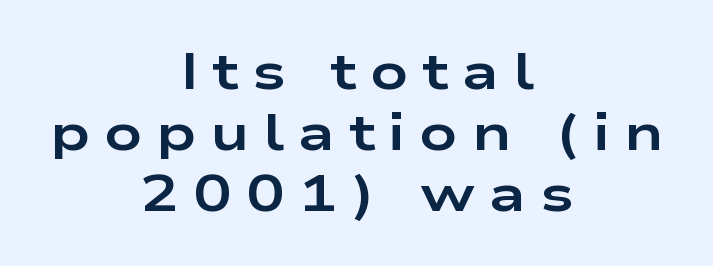
Q: Is the text bold? A: Yes.
Q: Is the text italic (slanted)? A: No, it is upright.
Q: Is the typeface a serif or a sans-serif typeface? A: Sans-serif.
Q: Is the text underlined? A: No.
Q: How is the paragraph aligned? A: Centered.
Q: Is the spacing between letters normal or unusually wide? A: Unusually wide.
Q: Width (condensed, normal, or wide)? A: Wide.
Q: Stroke contrast? A: Low.
Q: x-height? A: Medium.
Q: Monospaced? A: No.
